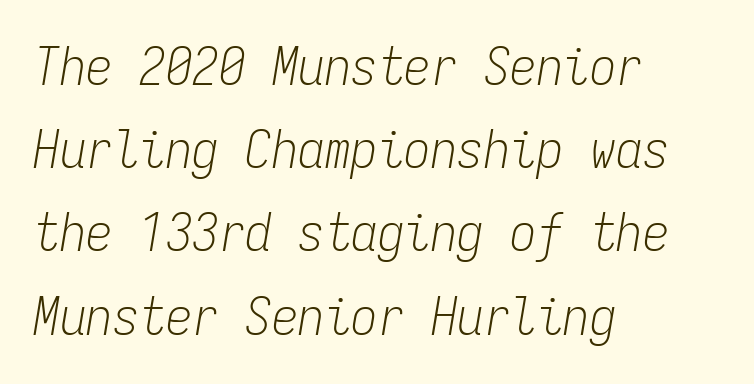
The image shows 53 px light, condensed type, italic (leaning right), monospaced; set left-aligned, normal line spacing (1.57x), normal letter spacing, not underlined; low stroke contrast and a medium x-height.
